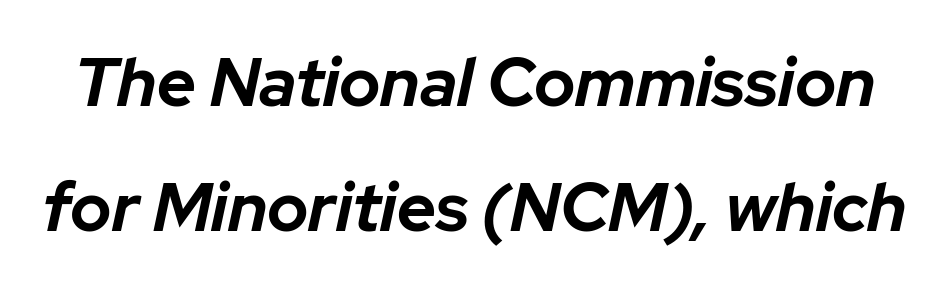
The image shows 68 px bold type, italic (leaning right); set line spacing 1.84x, normal letter spacing, not underlined; low stroke contrast and a medium x-height.
